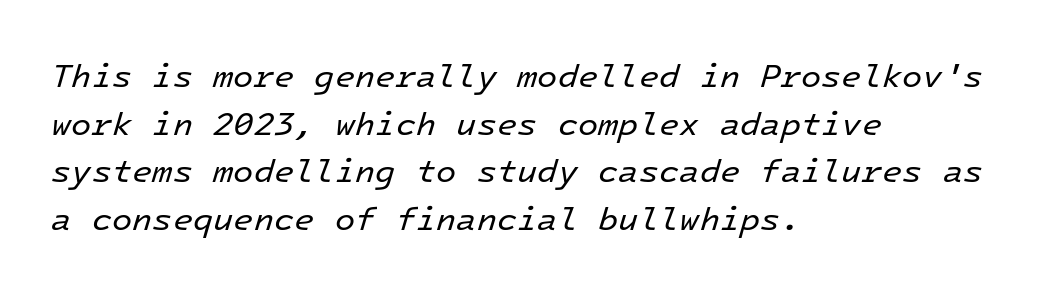
Q: Is the text bold? A: No.
Q: Is the text italic (slanted)? A: Yes, it leans right by about 16 degrees.
Q: Is the text underlined? A: No.
Q: How is the paragraph aligned? A: Left-aligned.
Q: Is the spacing between letters normal or unusually wide? A: Normal.
Q: Is the spacing between lines tight, normal or loose? A: Normal.
Q: Width (condensed, normal, or wide)? A: Normal.
Q: Stroke contrast? A: Low.
Q: x-height? A: Medium.
Q: Monospaced? A: Yes.
